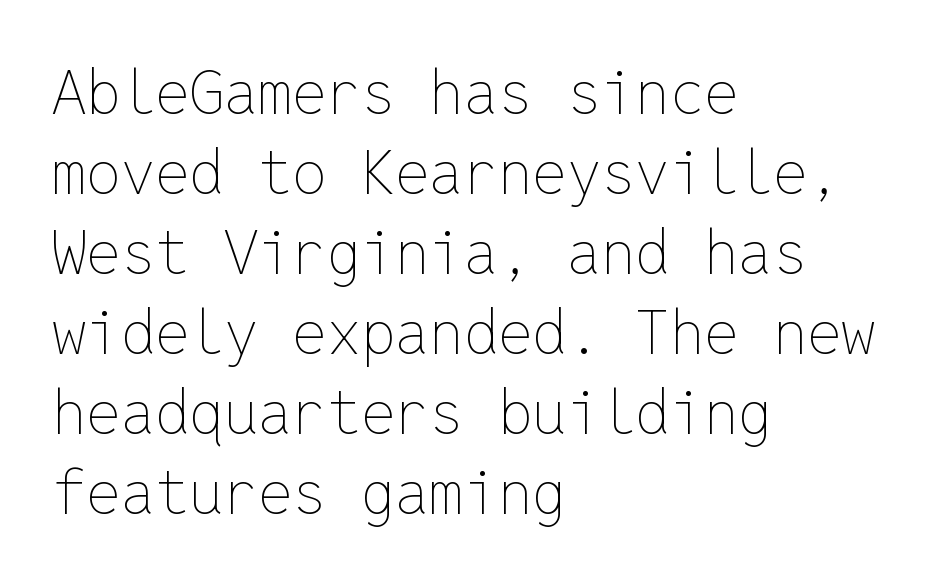
Q: Is the text bold? A: No.
Q: Is the text italic (slanted)? A: No, it is upright.
Q: Is the text underlined? A: No.
Q: How is the paragraph aligned? A: Left-aligned.
Q: Is the spacing between letters normal or unusually wide? A: Normal.
Q: Is the spacing between lines tight, normal or loose? A: Normal.
Q: Width (condensed, normal, or wide)? A: Normal.
Q: Stroke contrast? A: Low.
Q: x-height? A: Medium.
Q: Monospaced? A: Yes.
